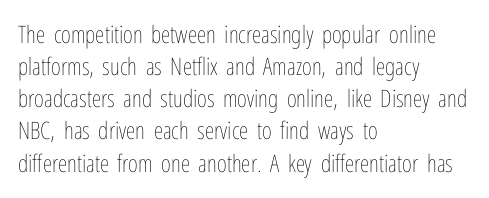
The strip under each line holds only bare page. You could call the tracking neutral — neither tight nor loose. Where is the straight margin? On the left. Upright lettering throughout. The weight tops out at a normal text grade.
